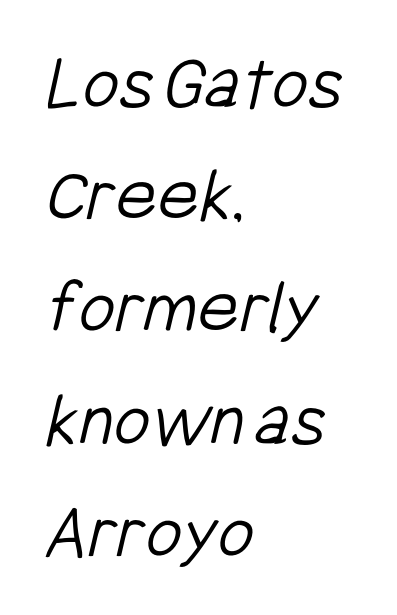
Spacing verdict: proportional, widths tailored to each character. A clean baseline with only descenders dipping below it. This block has exactly the height ordinary leading produces. To sum up the face: it is a sans, with no serifs. Reading down the block, your eye returns to a fixed left position each line. Is this a heavy cut? Hardly; it is regular or lighter.
